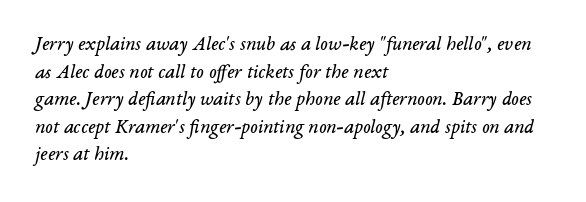
The image shows 20 px text type, italic (leaning right); set left-aligned, normal line spacing (1.38x), normal letter spacing, not underlined.
